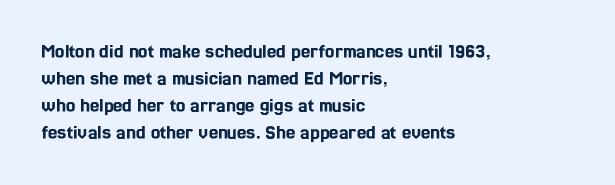
Q: Is the text italic (slanted)? A: No, it is upright.
Q: Is the text underlined? A: No.
Q: How is the paragraph aligned? A: Left-aligned.
Q: Is the spacing between letters normal or unusually wide? A: Normal.
Q: Is the spacing between lines tight, normal or loose? A: Normal.
